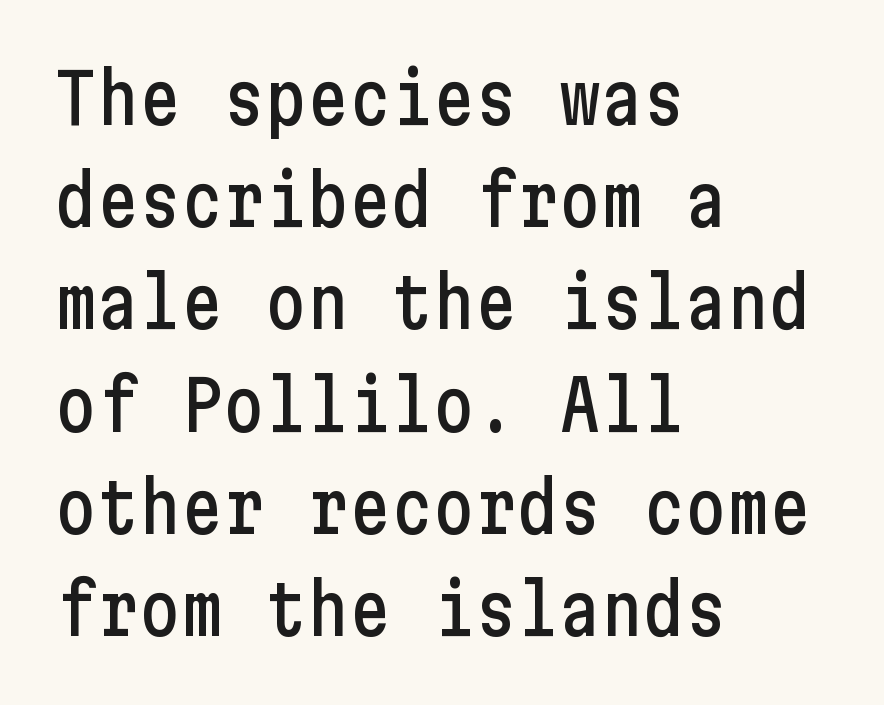
The image shows 70 px condensed sans-serif type, upright; set left-aligned, normal line spacing (1.46x), normal letter spacing, not underlined; low stroke contrast and a medium x-height.
